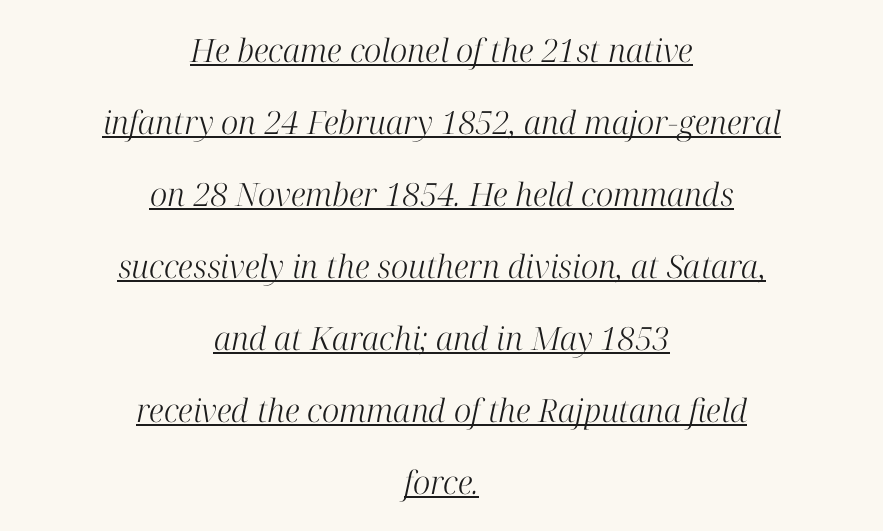
The image shows 32 px light serif type, italic (leaning right); set centered, loose line spacing (2.25x), normal letter spacing, underlined; high stroke contrast and a medium x-height.
